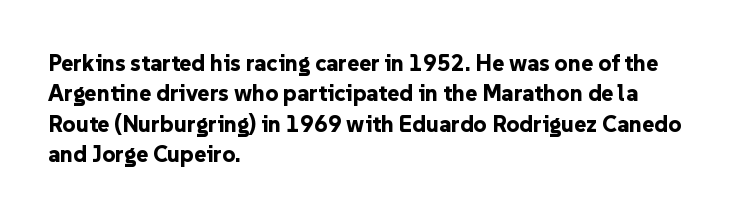
Each word holds together tightly as a unit, with standard inter-letter gaps. Typeset ragged right — the left edge is the straight one. Has an underline been added? It has not. The passage shown stacks its lines at a standard gap. A typesetter would mark this as roman, not italic. The passage shown is emphatically bold.
